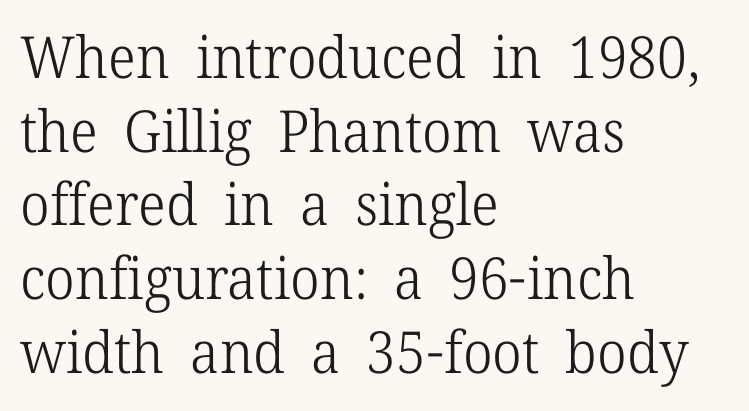
Q: Is the text bold? A: No.
Q: Is the text italic (slanted)? A: No, it is upright.
Q: Is the typeface a serif or a sans-serif typeface? A: Serif.
Q: Is the text underlined? A: No.
Q: How is the paragraph aligned? A: Left-aligned.
Q: Is the spacing between letters normal or unusually wide? A: Normal.
Q: Is the spacing between lines tight, normal or loose? A: Normal.
Q: Width (condensed, normal, or wide)? A: Normal.
Q: Stroke contrast? A: Low.
Q: x-height? A: Medium.
Q: Monospaced? A: No.
